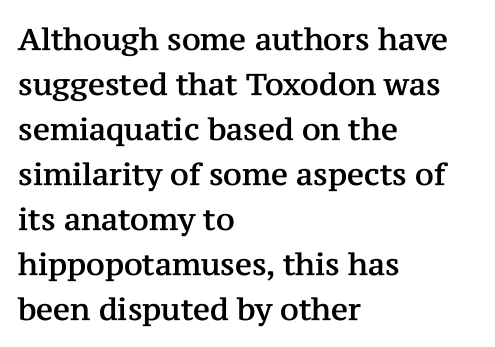
The image shows 30 px serif type, upright; set left-aligned, normal line spacing (1.5x), normal letter spacing, not underlined; medium stroke contrast and a medium x-height.
